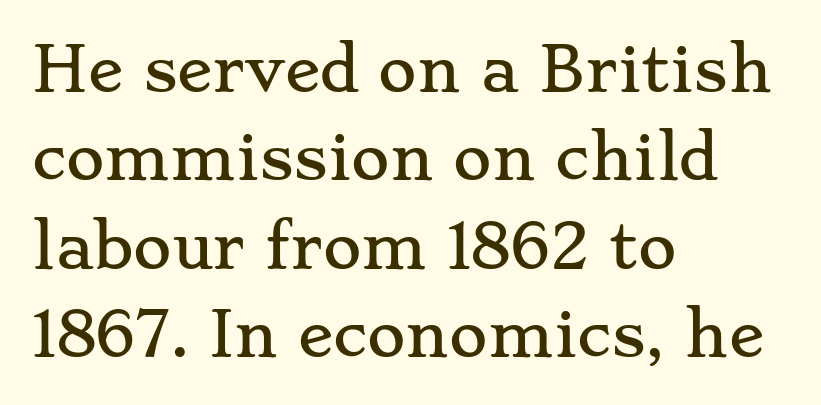
{"serif": "yes", "italic": "no", "width": "wide", "stroke_contrast": "low", "x_height": "small", "monospaced": "no", "underline": "no", "align": "left", "line_spacing": "normal", "line_spacing_ratio": 1.5, "letter_spacing": "normal", "letter_spacing_em": 0.0, "glyph_px": 59}
